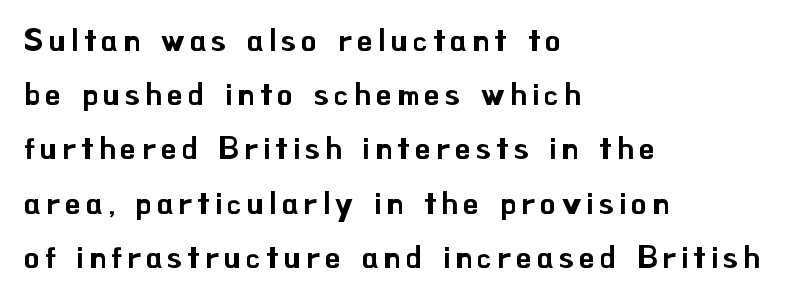
Q: Is the text italic (slanted)? A: No, it is upright.
Q: Is the typeface a serif or a sans-serif typeface? A: Sans-serif.
Q: Is the text underlined? A: No.
Q: How is the paragraph aligned? A: Left-aligned.
Q: Width (condensed, normal, or wide)? A: Normal.
Q: Stroke contrast? A: Low.
Q: x-height? A: Small.
Q: Monospaced? A: No.
